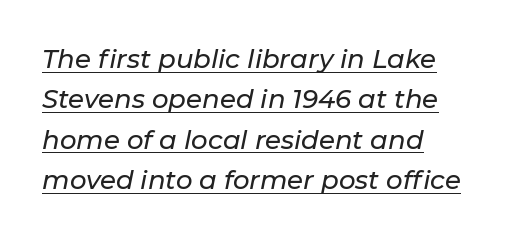
{"italic": "yes", "lean": "right", "slant_degrees": 11, "underline": "yes", "align": "left", "line_spacing": "normal", "line_spacing_ratio": 1.55, "letter_spacing": "normal", "letter_spacing_em": 0.0, "glyph_px": 26}
